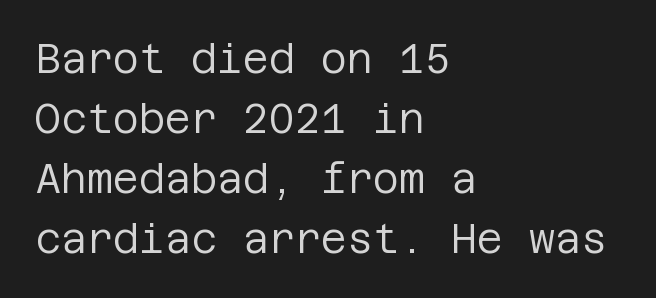
The image shows 40 px regular-weight sans-serif type, upright; set left-aligned, normal line spacing (1.5x), normal letter spacing, not underlined; low stroke contrast and a large x-height.
